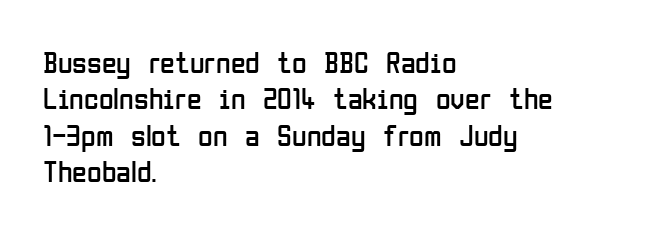
{"serif": "no", "italic": "no", "bold": "no", "weight": "regular", "width": "condensed", "stroke_contrast": "low", "x_height": "medium", "monospaced": "no", "underline": "no", "align": "left", "line_spacing_ratio": 1.21, "letter_spacing": "normal", "letter_spacing_em": 0.0, "glyph_px": 30}
